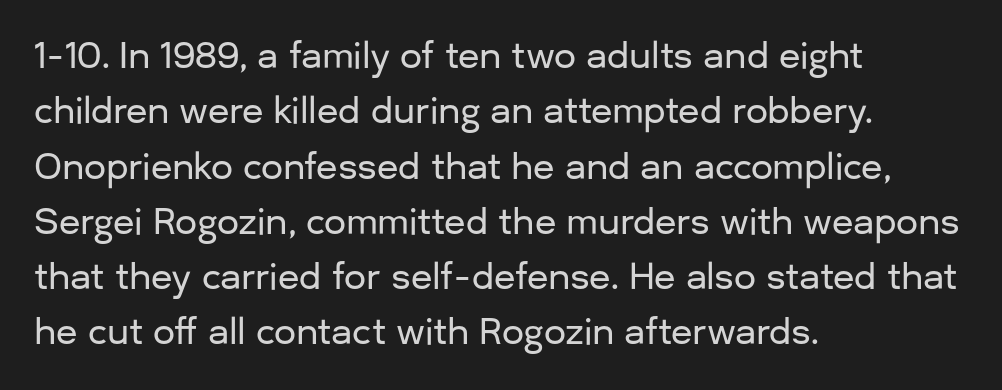
{"serif": "no", "italic": "no", "width": "normal", "stroke_contrast": "low", "x_height": "medium", "monospaced": "no", "underline": "no", "align": "left", "line_spacing": "normal", "line_spacing_ratio": 1.58, "letter_spacing": "normal", "letter_spacing_em": 0.0, "glyph_px": 35}
